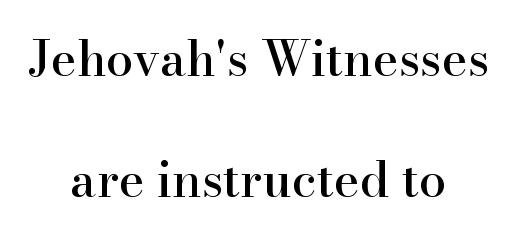
Alignment: centered. Style check: upright. The space beneath each line is pristine and unruled. Examine the stroke ends and you'll spot serifs. This sample has the flowing, uneven cadence of proportional lettering. You could fit nearly another row in the gap between these rows.
